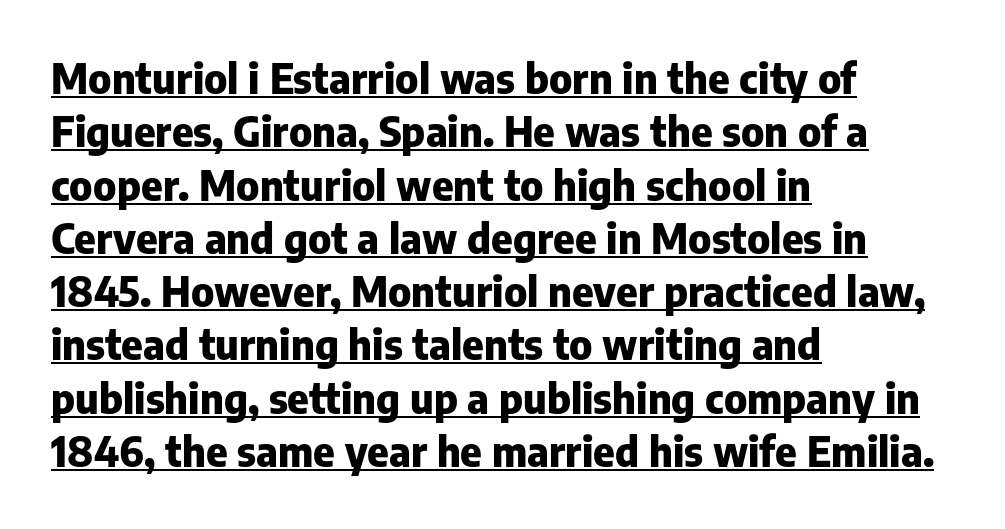
These lines are rendered in a variable-pitch font. The passage is arranged the way most books set body copy — flush left. Students, this is bold: see how much ink each stroke carries. Nothing unusual about the tracking: characters are spaced as the font intends. Does the lettering tilt? It doesn't — this is upright.
